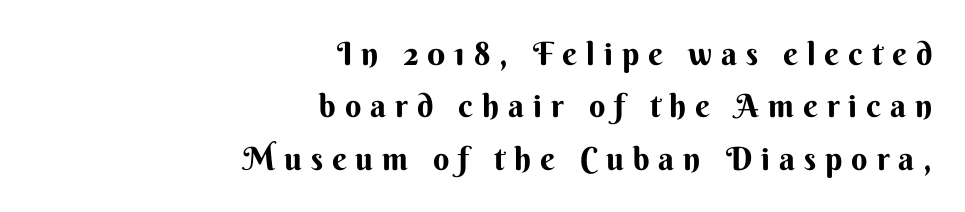
Does the lettering tilt? It doesn't — this is upright. What stands out about the letter spacing? Its width — letters are far apart. Students, observe: this is what conventionally led text looks like. Do the characters align in a grid? No, the font is proportional. Line endings align vertically; line beginnings do not.
